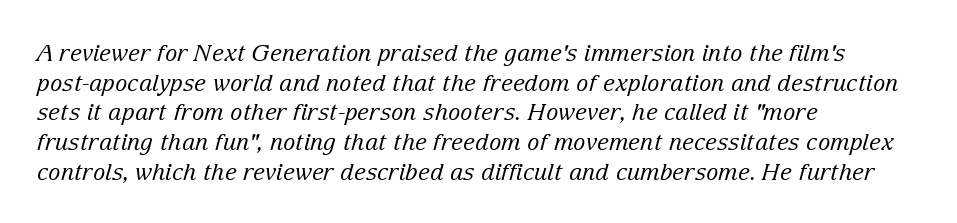
{"italic": "yes", "lean": "right", "slant_degrees": 15, "bold": "no", "underline": "no", "align": "left", "line_spacing": "normal", "line_spacing_ratio": 1.29, "letter_spacing": "normal", "letter_spacing_em": 0.0, "glyph_px": 23}
